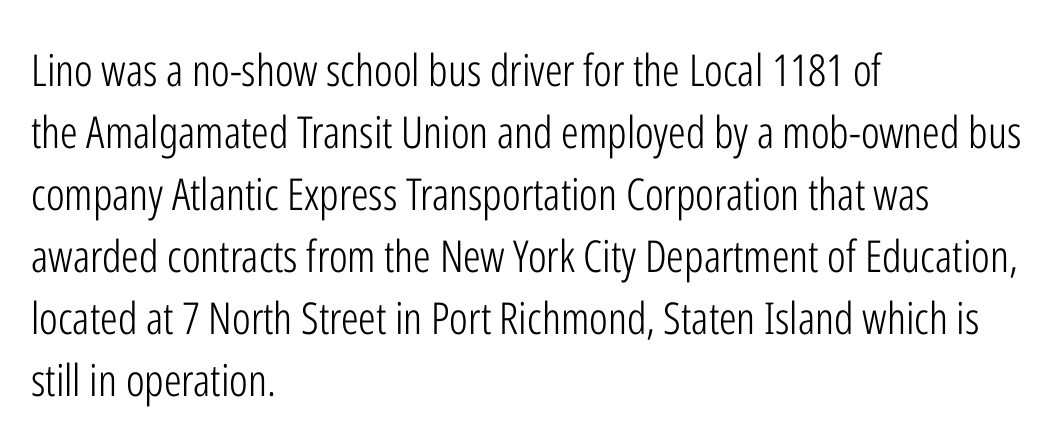
Q: Is the text bold? A: No.
Q: Is the text italic (slanted)? A: No, it is upright.
Q: Is the typeface a serif or a sans-serif typeface? A: Sans-serif.
Q: Is the text underlined? A: No.
Q: How is the paragraph aligned? A: Left-aligned.
Q: Is the spacing between letters normal or unusually wide? A: Normal.
Q: Is the spacing between lines tight, normal or loose? A: Normal.
Q: Width (condensed, normal, or wide)? A: Condensed.
Q: Stroke contrast? A: Low.
Q: x-height? A: Medium.
Q: Monospaced? A: No.
